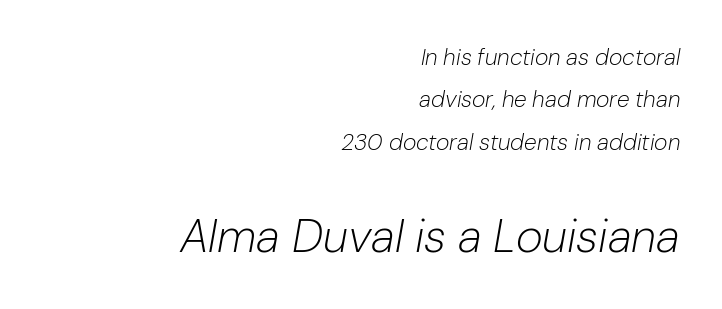
The designer gave the closing block more size than the opening block. Honestly, there is no underline to notice here at all. Bold? No — there's no thickening of the strokes. Does the copy run flush right? Yes — the right margin is perfectly even. Compared with typical body copy, the letter spacing here is the same.
